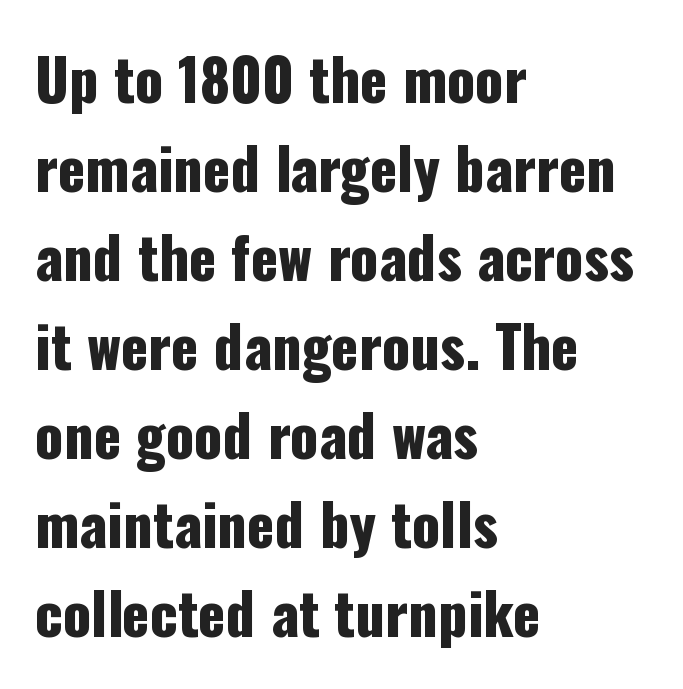
The ragged edge is on the right, which tells us the setting is flush left. The space between consecutive lines is moderate. No extra tracking has been applied to these lines. Nope, no serifs anywhere on these letters. Think of a printed novel: that variable character pitch is what you see here.
